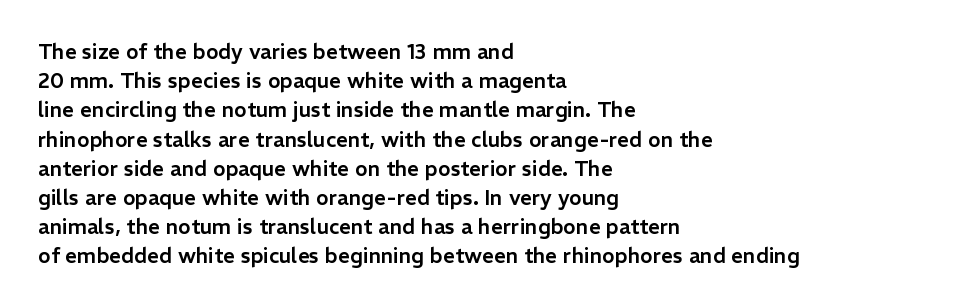
{"italic": "no", "underline": "no", "align": "left", "line_spacing": "normal", "line_spacing_ratio": 1.39, "letter_spacing": "normal", "letter_spacing_em": 0.0, "glyph_px": 21}
